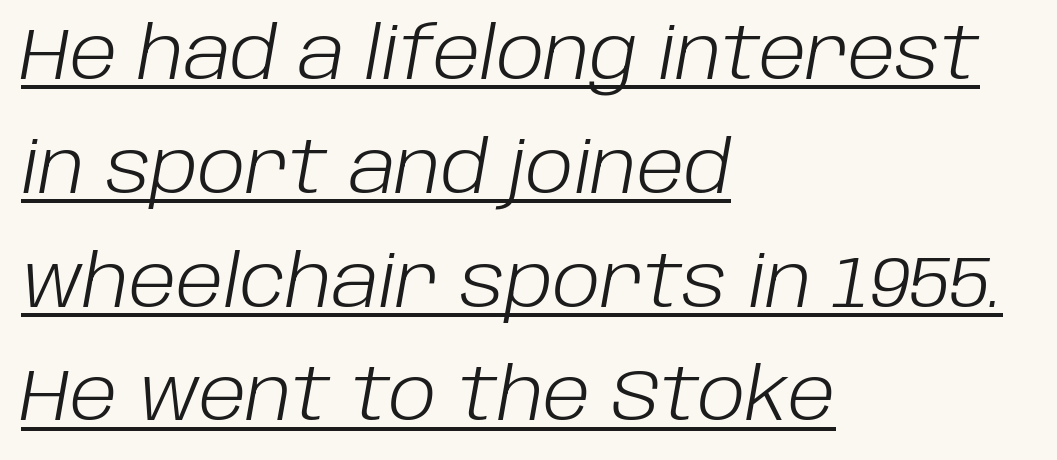
Unbolded letterforms with no extra heft. Each letter keeps its own natural width here, so spacing adapts to shape. In terms of letterspacing, this is plain default setting. The sample's only ornament is a line tracing under the words. Rendered with sloped, italic letterforms.
